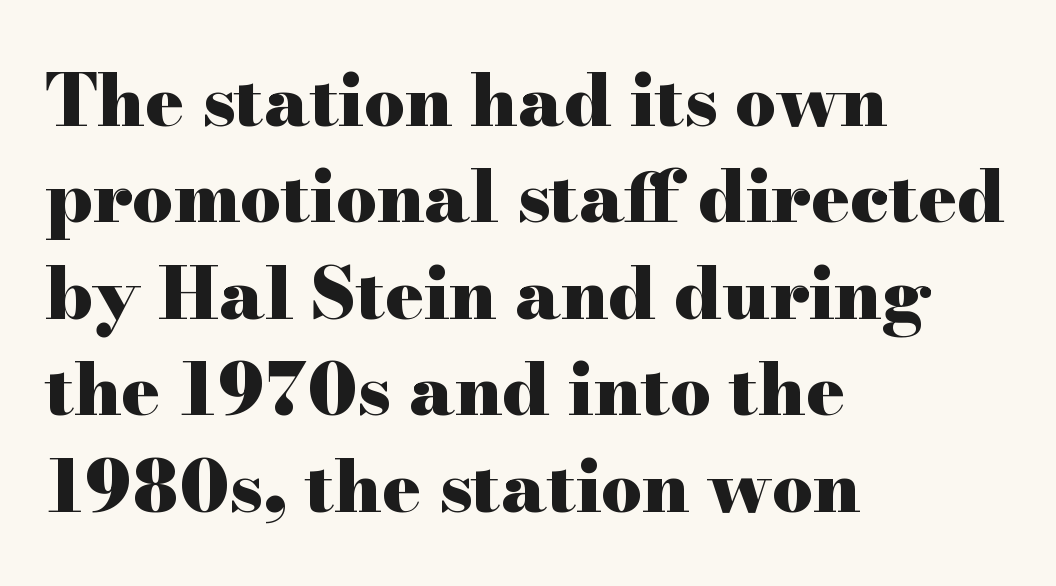
Q: Is the text bold? A: Yes.
Q: Is the text italic (slanted)? A: No, it is upright.
Q: Is the typeface a serif or a sans-serif typeface? A: Serif.
Q: Is the text underlined? A: No.
Q: How is the paragraph aligned? A: Left-aligned.
Q: Is the spacing between letters normal or unusually wide? A: Normal.
Q: Is the spacing between lines tight, normal or loose? A: Normal.
Q: Width (condensed, normal, or wide)? A: Wide.
Q: Stroke contrast? A: High.
Q: x-height? A: Small.
Q: Monospaced? A: No.
